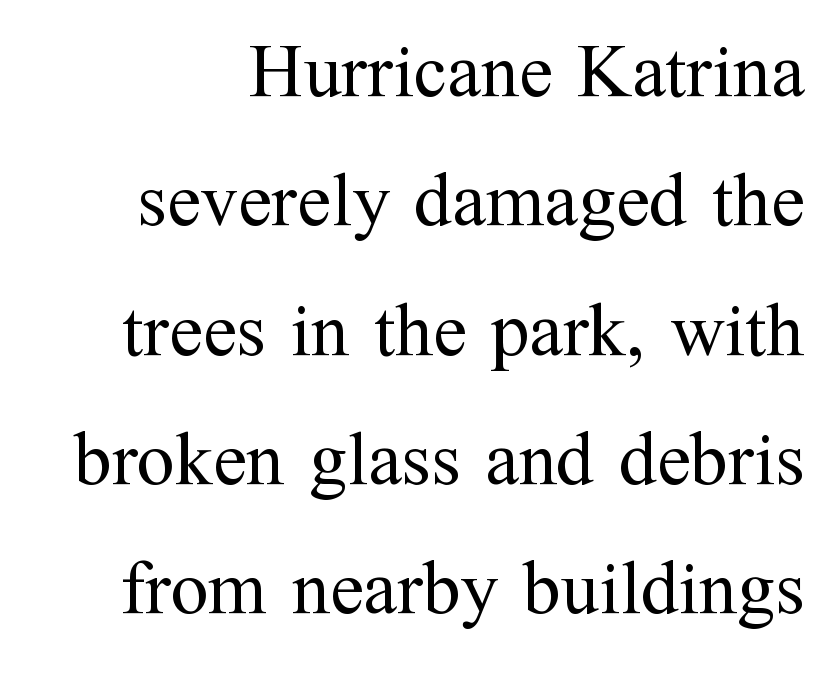
Q: Is the text bold? A: No.
Q: Is the text italic (slanted)? A: No, it is upright.
Q: Is the typeface a serif or a sans-serif typeface? A: Serif.
Q: Is the text underlined? A: No.
Q: How is the paragraph aligned? A: Right-aligned.
Q: Is the spacing between letters normal or unusually wide? A: Normal.
Q: Is the spacing between lines tight, normal or loose? A: Normal.
Q: Width (condensed, normal, or wide)? A: Normal.
Q: Stroke contrast? A: Medium.
Q: x-height? A: Medium.
Q: Monospaced? A: No.
